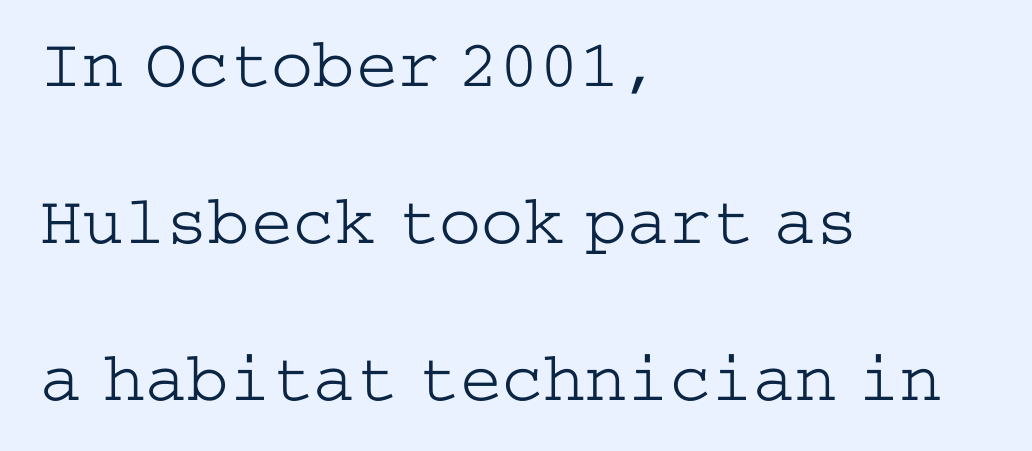
The image shows 70 px light, wide serif type, upright; set left-aligned, loose line spacing (2.24x), normal letter spacing, not underlined; low stroke contrast and a medium x-height.
